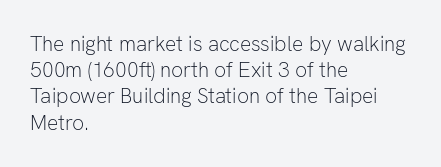
Q: Is the text bold? A: No.
Q: Is the text italic (slanted)? A: No, it is upright.
Q: Is the text underlined? A: No.
Q: How is the paragraph aligned? A: Left-aligned.
Q: Is the spacing between letters normal or unusually wide? A: Normal.
Q: Is the spacing between lines tight, normal or loose? A: Normal.
